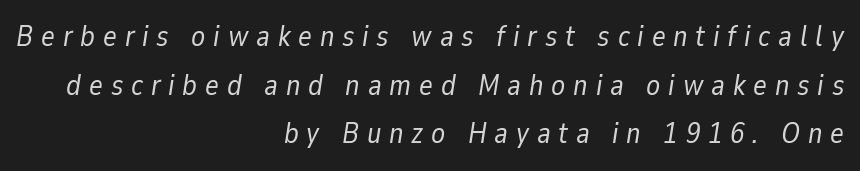
These lines have a slow, spaced-out rhythm from letter to letter. Leading matches the norm, producing a regular column. The zone under the glyphs is completely vacant. Caption: multi-line text, flush right, ragged left. Designer's note — italics engaged.
